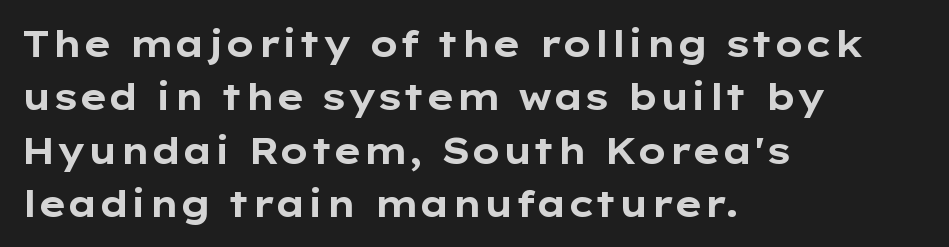
Q: Is the text bold? A: Yes.
Q: Is the text italic (slanted)? A: No, it is upright.
Q: Is the typeface a serif or a sans-serif typeface? A: Sans-serif.
Q: Is the text underlined? A: No.
Q: How is the paragraph aligned? A: Left-aligned.
Q: Is the spacing between letters normal or unusually wide? A: Normal.
Q: Is the spacing between lines tight, normal or loose? A: Normal.
Q: Width (condensed, normal, or wide)? A: Wide.
Q: Stroke contrast? A: Low.
Q: x-height? A: Medium.
Q: Monospaced? A: No.
